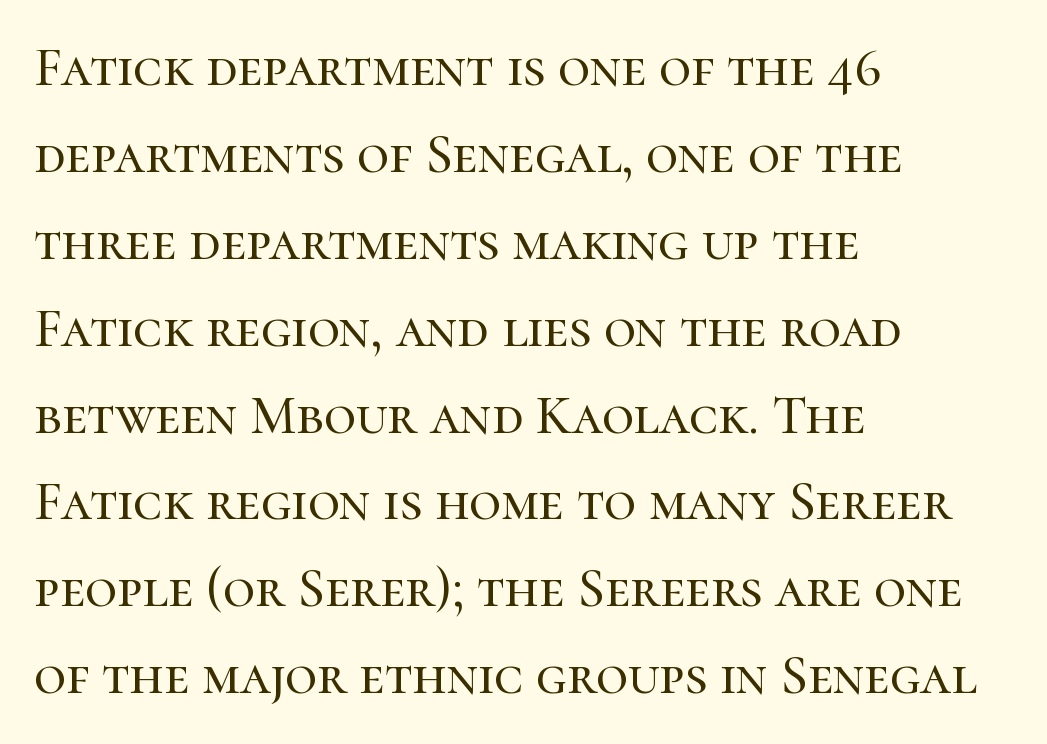
Q: Is the text italic (slanted)? A: No, it is upright.
Q: Is the typeface a serif or a sans-serif typeface? A: Serif.
Q: Is the text underlined? A: No.
Q: How is the paragraph aligned? A: Left-aligned.
Q: Is the spacing between letters normal or unusually wide? A: Normal.
Q: Is the spacing between lines tight, normal or loose? A: Normal.
Q: Width (condensed, normal, or wide)? A: Normal.
Q: Stroke contrast? A: High.
Q: x-height? A: Medium.
Q: Monospaced? A: No.
